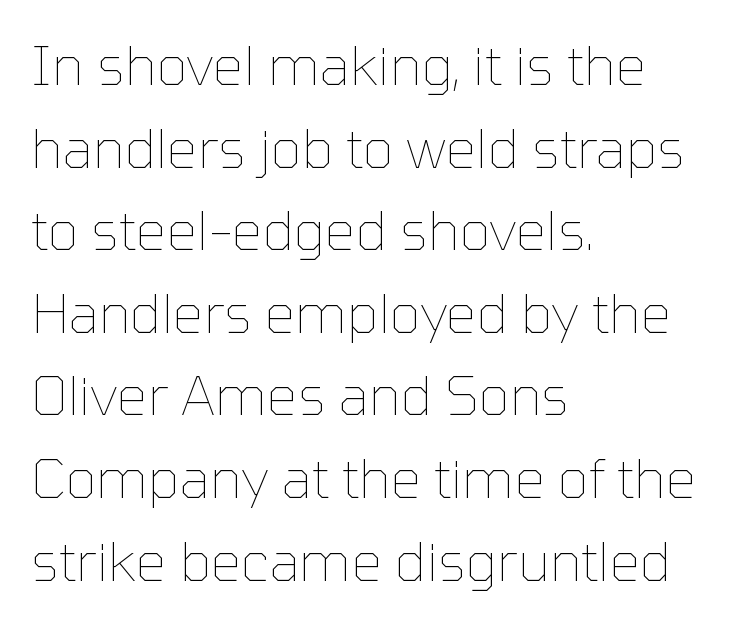
Leftover space on each line is placed entirely after the last word. No chunkiness to these letters — they're not bold. This sample has the flowing, uneven cadence of proportional lettering. Every stem runs plumb, perpendicular to the baseline. The line texture is even and compact thanks to regular tracking.
